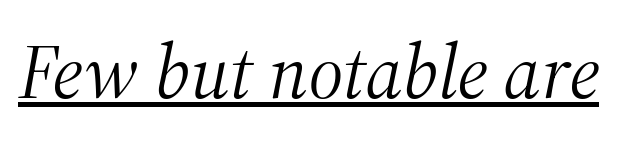
{"serif": "yes", "italic": "yes", "lean": "right", "slant_degrees": 12, "bold": "no", "weight": "light", "width": "normal", "stroke_contrast": "medium", "x_height": "medium", "monospaced": "no", "underline": "yes", "letter_spacing": "normal", "letter_spacing_em": 0.0, "glyph_px": 77}
